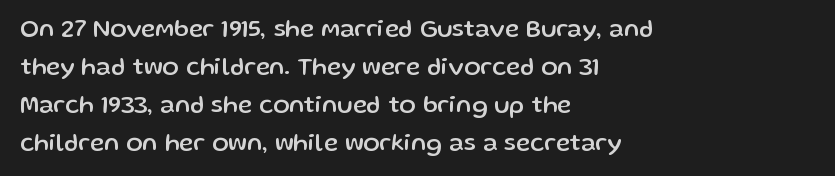
The image shows 24 px text type, upright; set left-aligned, normal line spacing (1.58x), normal letter spacing, not underlined.
